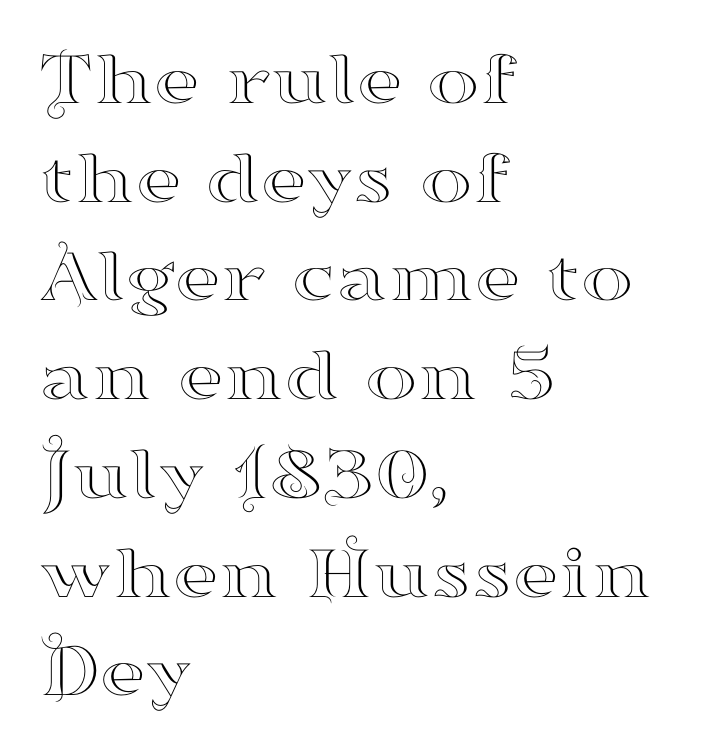
Q: Is the text italic (slanted)? A: No, it is upright.
Q: Is the typeface a serif or a sans-serif typeface? A: Serif.
Q: Is the text underlined? A: No.
Q: How is the paragraph aligned? A: Left-aligned.
Q: Is the spacing between letters normal or unusually wide? A: Normal.
Q: Is the spacing between lines tight, normal or loose? A: Normal.
Q: Width (condensed, normal, or wide)? A: Wide.
Q: Stroke contrast? A: High.
Q: x-height? A: Small.
Q: Monospaced? A: No.
